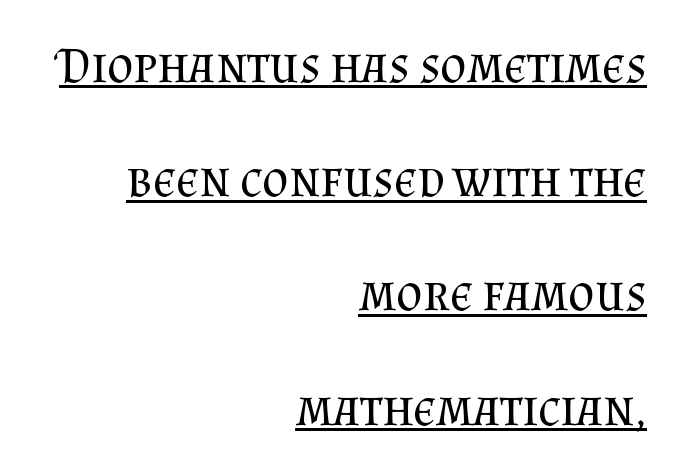
{"serif": "yes", "italic": "no", "bold": "no", "weight": "regular", "width": "normal", "stroke_contrast": "medium", "x_height": "small", "monospaced": "no", "underline": "yes", "align": "right", "line_spacing": "loose", "line_spacing_ratio": 2.24, "letter_spacing": "normal", "letter_spacing_em": 0.0, "glyph_px": 51}
